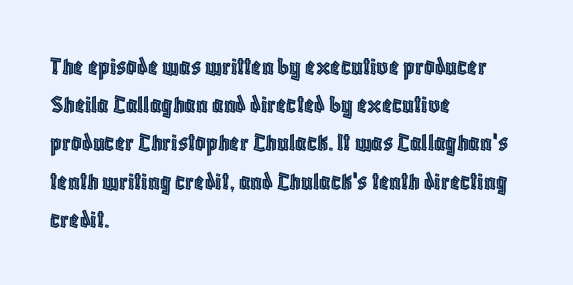
The image shows 26 px text type, upright; set left-aligned, normal line spacing (1.47x), normal letter spacing, not underlined.
